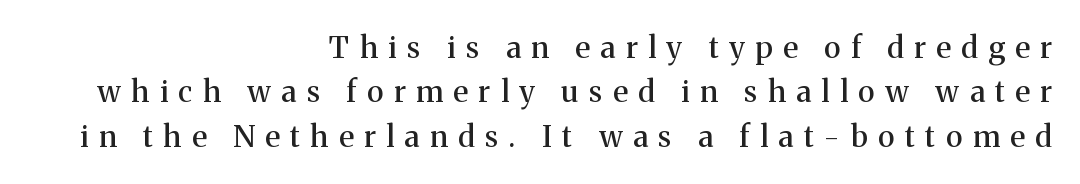
{"serif": "yes", "italic": "no", "width": "normal", "stroke_contrast": "medium", "x_height": "medium", "monospaced": "no", "underline": "no", "align": "right", "line_spacing": "normal", "line_spacing_ratio": 1.48, "letter_spacing": "wide", "letter_spacing_em": 0.35, "glyph_px": 30}
